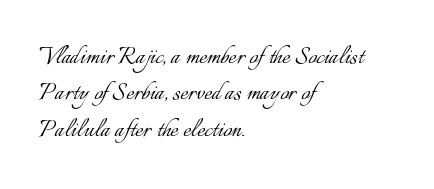
Alignment: flush left. The specimen omits any rule beneath the text block's lines. The letters advance in unequal steps, a hallmark of proportional type. No heavy texture on the line: the type isn't bold. Tracking here is standard; glyphs follow each other at the usual distance.
